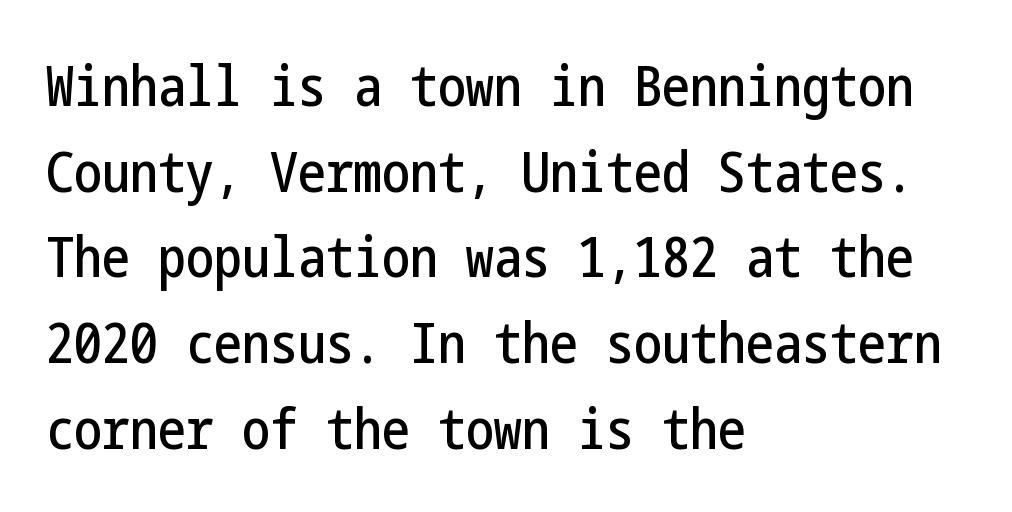
The zone under the glyphs is completely vacant. Interline gaps are of average width in this sample. Regarding serifs, this sample does without them. A typesetter would call this zero additional tracking. No italicization has been applied; the sample stays upright.
